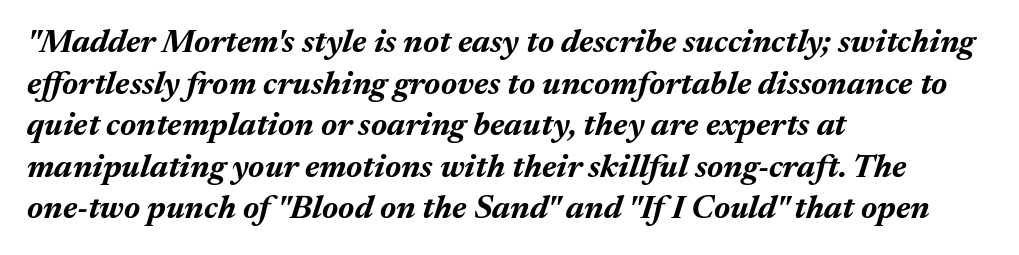
The image shows 33 px bold type, italic (leaning right); set left-aligned, normal line spacing (1.26x), normal letter spacing, not underlined; medium stroke contrast and a medium x-height.
